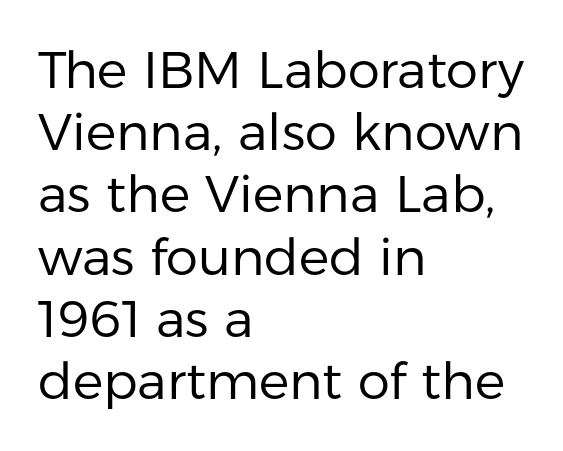
Nobody drew a line under any word here. A typesetter would call this zero additional tracking. These lines are rendered in a variable-pitch font. Weight class: somewhere from thin through regular.
